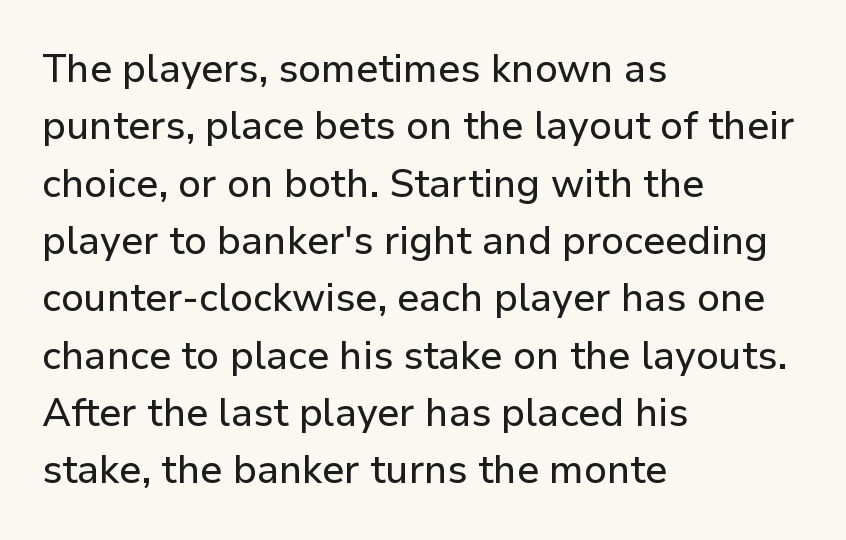
Q: Is the text italic (slanted)? A: No, it is upright.
Q: Is the typeface a serif or a sans-serif typeface? A: Sans-serif.
Q: Is the text underlined? A: No.
Q: How is the paragraph aligned? A: Left-aligned.
Q: Is the spacing between letters normal or unusually wide? A: Normal.
Q: Is the spacing between lines tight, normal or loose? A: Normal.
Q: Width (condensed, normal, or wide)? A: Normal.
Q: Stroke contrast? A: Low.
Q: x-height? A: Medium.
Q: Monospaced? A: No.
